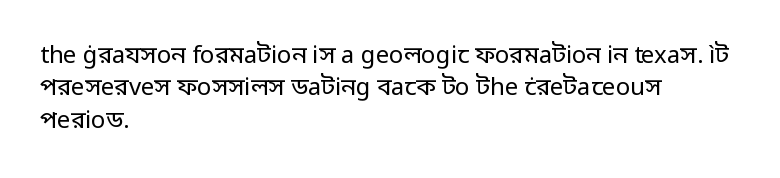
{"italic": "no", "bold": "no", "underline": "no", "align": "left", "line_spacing": "normal", "line_spacing_ratio": 1.35, "letter_spacing": "normal", "letter_spacing_em": 0.0, "glyph_px": 24}
